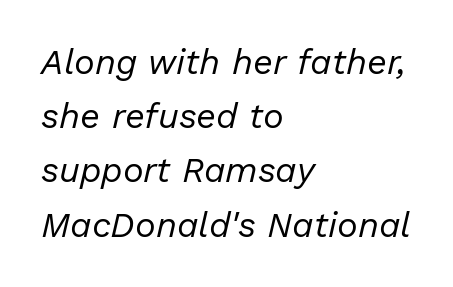
{"italic": "yes", "lean": "right", "slant_degrees": 13, "bold": "no", "weight": "regular", "width": "normal", "stroke_contrast": "low", "x_height": "medium", "monospaced": "no", "underline": "no", "align": "left", "line_spacing": "normal", "line_spacing_ratio": 1.55, "letter_spacing": "normal", "letter_spacing_em": 0.0, "glyph_px": 35}
